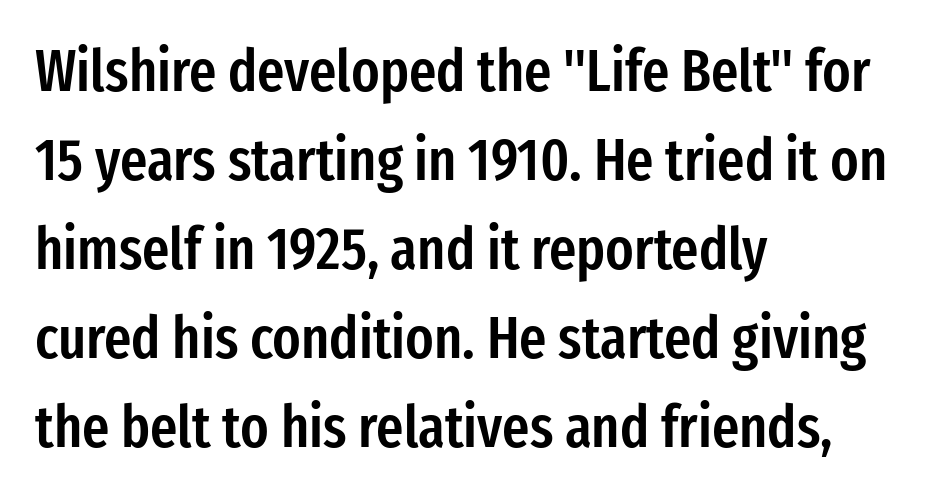
{"serif": "no", "italic": "no", "bold": "semi", "weight": "semibold", "width": "condensed", "stroke_contrast": "low", "x_height": "medium", "monospaced": "no", "underline": "no", "align": "left", "line_spacing": "normal", "line_spacing_ratio": 1.51, "letter_spacing": "normal", "letter_spacing_em": 0.0, "glyph_px": 59}
